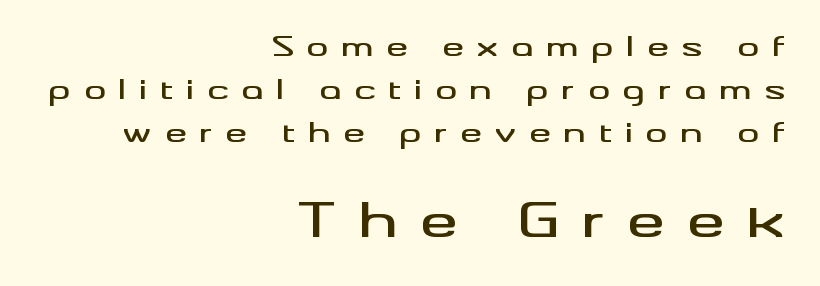
{"serif": "no", "italic": "no", "width": "wide", "stroke_contrast": "medium", "x_height": "small", "monospaced": "no", "underline": "no", "align": "right", "line_spacing": "normal", "line_spacing_ratio": 1.6, "letter_spacing": "wide", "letter_spacing_em": 0.48, "larger_block": "second", "size_ratio": 1.74, "glyph_px": 47}
